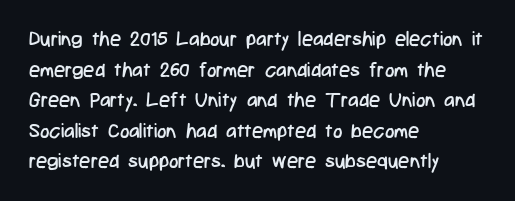
{"italic": "no", "bold": "no", "underline": "no", "align": "left", "line_spacing": "normal", "line_spacing_ratio": 1.53, "letter_spacing": "normal", "letter_spacing_em": 0.0, "glyph_px": 20}
